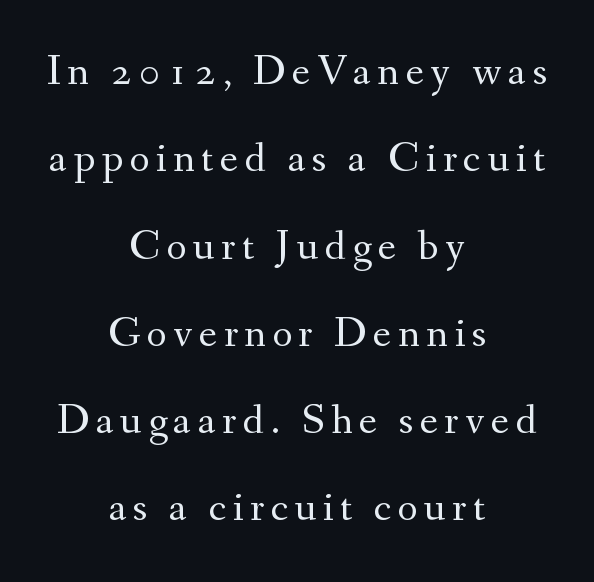
Is there any slant? The stems are plumb. Every row of glyphs is offset so its center matches the block's center. No letter is thick-stroked: the sample isn't bold. You can tell from the footed stems that serif type was used.
